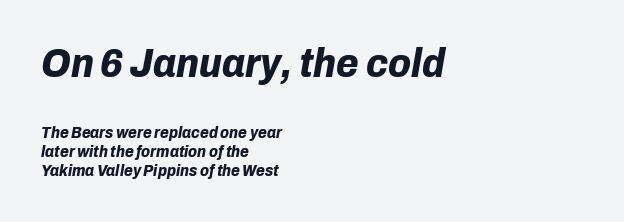
{"italic": "yes", "lean": "right", "slant_degrees": 10, "bold": "yes", "weight": "bold", "width": "normal", "stroke_contrast": "low", "x_height": "medium", "monospaced": "no", "underline": "no", "align": "left", "line_spacing_ratio": 1.2, "letter_spacing": "normal", "letter_spacing_em": 0.0, "larger_block": "first", "size_ratio": 2.56, "glyph_px": 41}
